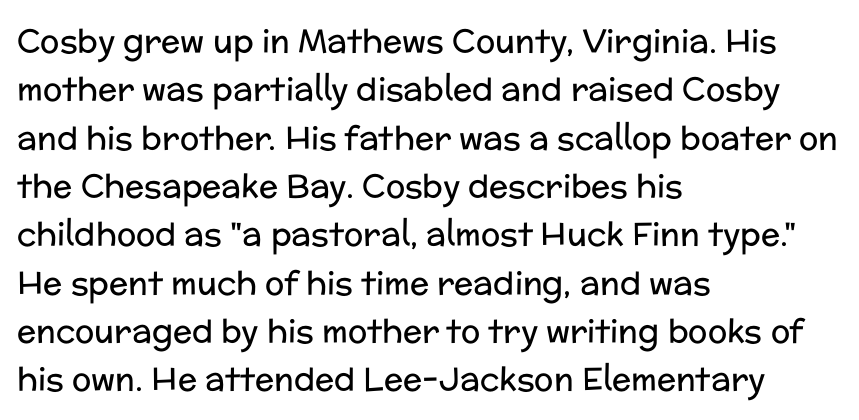
Q: Is the text bold? A: No.
Q: Is the text italic (slanted)? A: No, it is upright.
Q: Is the typeface a serif or a sans-serif typeface? A: Sans-serif.
Q: Is the text underlined? A: No.
Q: How is the paragraph aligned? A: Left-aligned.
Q: Is the spacing between letters normal or unusually wide? A: Normal.
Q: Is the spacing between lines tight, normal or loose? A: Normal.
Q: Width (condensed, normal, or wide)? A: Normal.
Q: Stroke contrast? A: Low.
Q: x-height? A: Medium.
Q: Monospaced? A: No.
